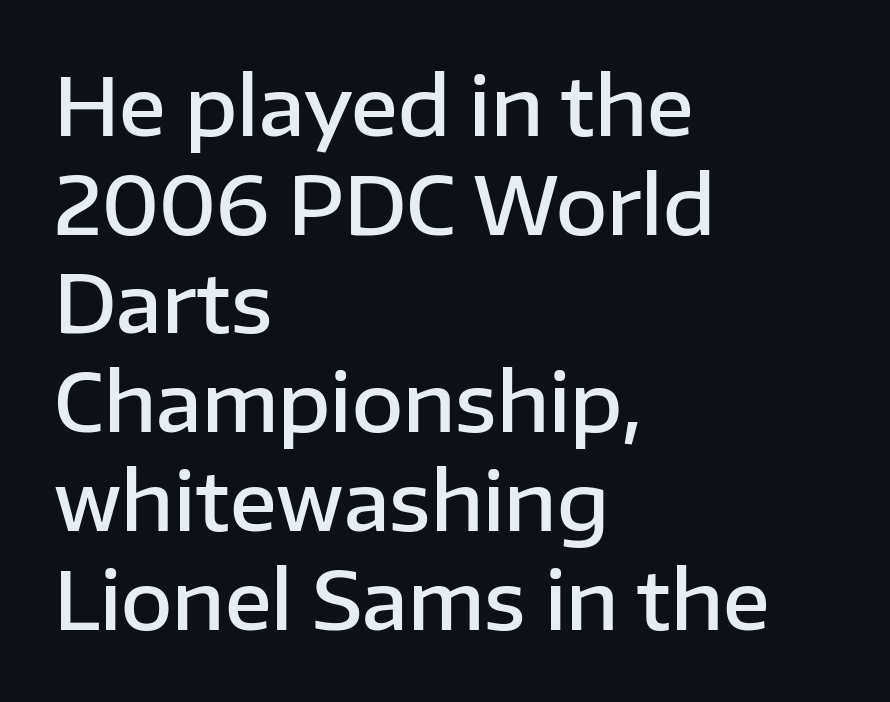
{"serif": "no", "italic": "no", "bold": "semi", "weight": "semibold", "width": "normal", "stroke_contrast": "low", "x_height": "medium", "monospaced": "no", "underline": "no", "align": "left", "line_spacing": "normal", "line_spacing_ratio": 1.25, "letter_spacing": "normal", "letter_spacing_em": 0.0, "glyph_px": 79}
